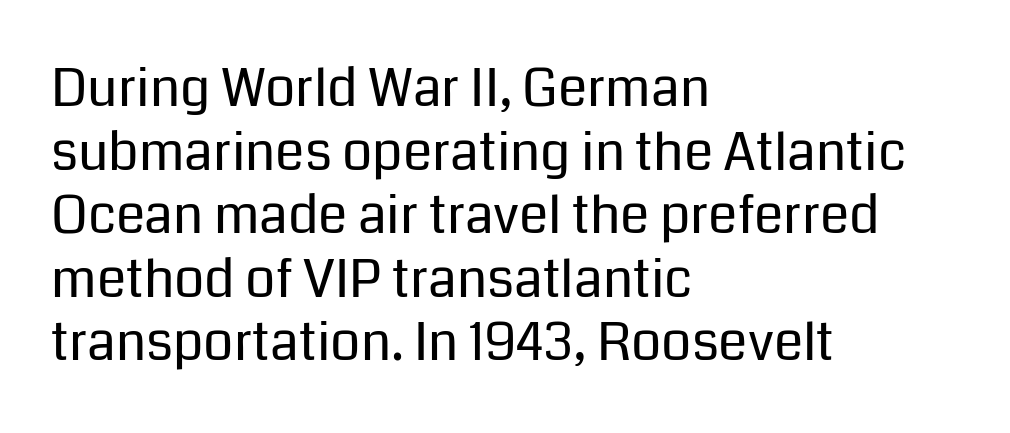
{"serif": "no", "italic": "no", "bold": "no", "weight": "regular", "width": "normal", "stroke_contrast": "low", "x_height": "medium", "monospaced": "no", "underline": "no", "align": "left", "line_spacing_ratio": 1.2, "letter_spacing": "normal", "letter_spacing_em": 0.0, "glyph_px": 53}
